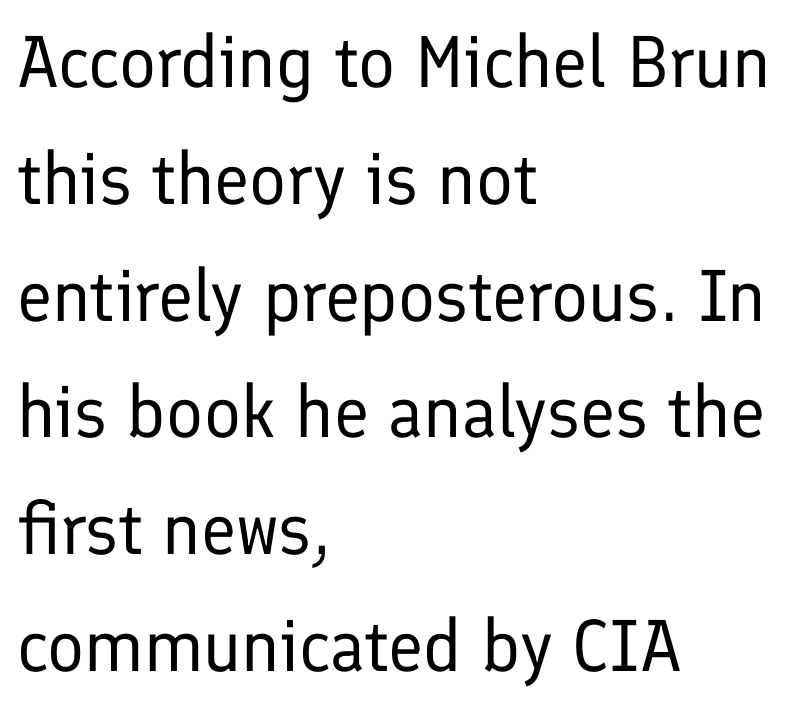
A clean baseline with only descenders dipping below it. You could not count columns in this text — the font is proportionally spaced. The strokes are not fattened; the text isn't bold. Nobody touched the tracking dial on this one.
